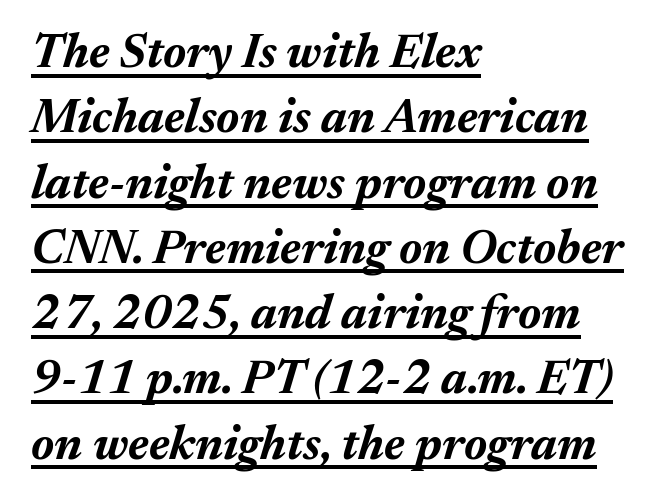
You could not count columns in this text — the font is proportionally spaced. A baseline rule has been typeset under these characters. Glyph-to-glyph distance matches everyday printed text. Horizontal alignment here is leftward, the default for most running prose. These lines sit exactly where default settings would place them. The passage shown is emphatically bold.
